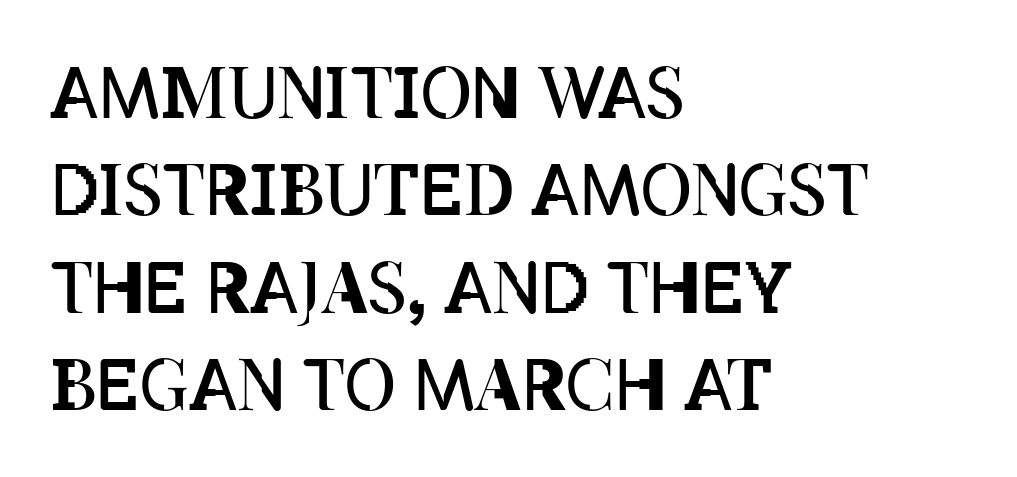
Q: Is the text bold? A: No.
Q: Is the text italic (slanted)? A: No, it is upright.
Q: Is the text underlined? A: No.
Q: How is the paragraph aligned? A: Left-aligned.
Q: Is the spacing between letters normal or unusually wide? A: Normal.
Q: Is the spacing between lines tight, normal or loose? A: Normal.
Q: Width (condensed, normal, or wide)? A: Condensed.
Q: Stroke contrast? A: Low.
Q: x-height? A: Large.
Q: Monospaced? A: No.
